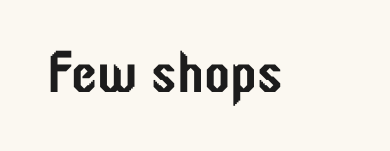
Q: Is the text italic (slanted)? A: No, it is upright.
Q: Is the typeface a serif or a sans-serif typeface? A: Sans-serif.
Q: Is the text underlined? A: No.
Q: Is the spacing between letters normal or unusually wide? A: Normal.
Q: Width (condensed, normal, or wide)? A: Condensed.
Q: Stroke contrast? A: Low.
Q: x-height? A: Medium.
Q: Monospaced? A: No.
